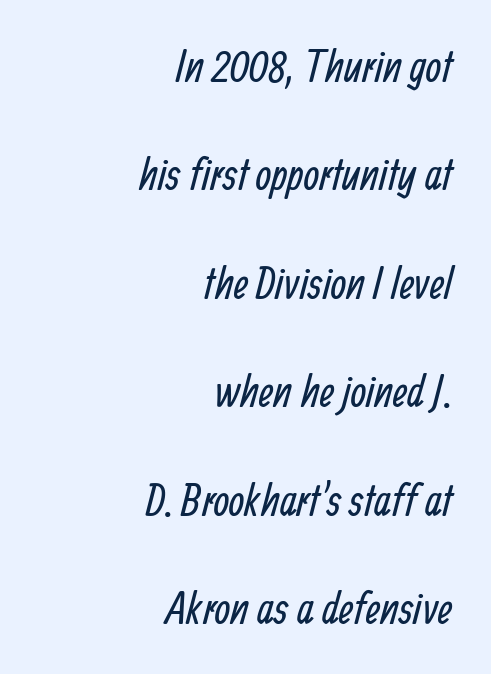
Q: Is the text bold? A: No.
Q: Is the typeface a serif or a sans-serif typeface? A: Sans-serif.
Q: Is the text underlined? A: No.
Q: How is the paragraph aligned? A: Right-aligned.
Q: Is the spacing between letters normal or unusually wide? A: Normal.
Q: Is the spacing between lines tight, normal or loose? A: Loose.
Q: Width (condensed, normal, or wide)? A: Condensed.
Q: Stroke contrast? A: Low.
Q: x-height? A: Medium.
Q: Monospaced? A: No.
